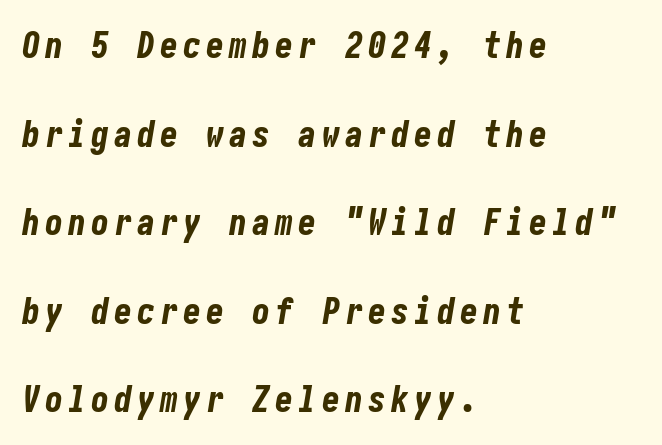
Q: Is the text bold? A: Yes.
Q: Is the text italic (slanted)? A: Yes, it leans right by about 10 degrees.
Q: Is the text underlined? A: No.
Q: How is the paragraph aligned? A: Left-aligned.
Q: Is the spacing between lines tight, normal or loose? A: Loose.
Q: Width (condensed, normal, or wide)? A: Condensed.
Q: Stroke contrast? A: Low.
Q: x-height? A: Medium.
